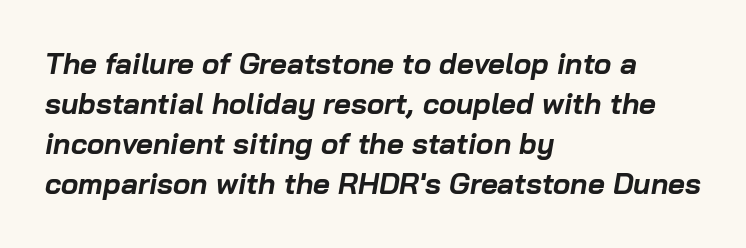
Q: Is the text bold? A: Yes.
Q: Is the text italic (slanted)? A: Yes, it leans right by about 10 degrees.
Q: Is the text underlined? A: No.
Q: How is the paragraph aligned? A: Left-aligned.
Q: Is the spacing between letters normal or unusually wide? A: Normal.
Q: Is the spacing between lines tight, normal or loose? A: Normal.
Q: Width (condensed, normal, or wide)? A: Normal.
Q: Stroke contrast? A: Low.
Q: x-height? A: Medium.
Q: Monospaced? A: No.
